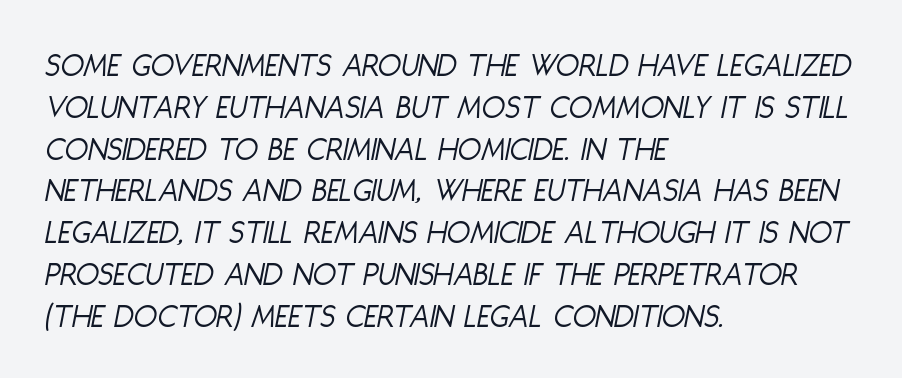
The image shows 34 px light, condensed type, italic (leaning right); set left-aligned, line spacing 1.23x, normal letter spacing, not underlined; low stroke contrast and a large x-height.
